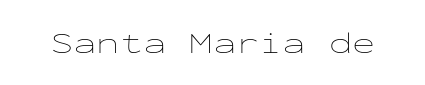
Italic? Not at all — the glyphs are vertical. The typesetting does not lean heavy: it is not bold. Default kerning and tracking; the words read as compact shapes. Anything drawn beneath the words? Only blank space. The rendering uses typewriter-style spacing with identical character cells.
